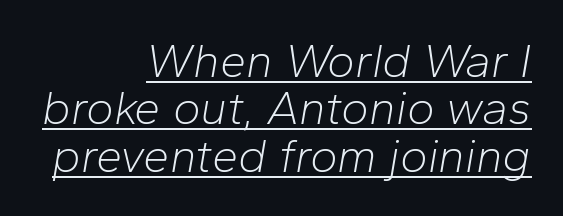
Q: Is the text bold? A: No.
Q: Is the text italic (slanted)? A: Yes, it leans right by about 10 degrees.
Q: Is the text underlined? A: Yes.
Q: How is the paragraph aligned? A: Right-aligned.
Q: Is the spacing between letters normal or unusually wide? A: Normal.
Q: Is the spacing between lines tight, normal or loose? A: Tight.
Q: Width (condensed, normal, or wide)? A: Normal.
Q: Stroke contrast? A: Low.
Q: x-height? A: Medium.
Q: Monospaced? A: No.
